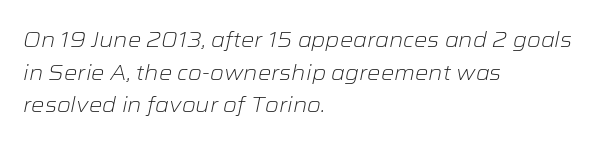
The image shows 21 px text type, italic (leaning right); set left-aligned, normal line spacing (1.55x), normal letter spacing, not underlined.
